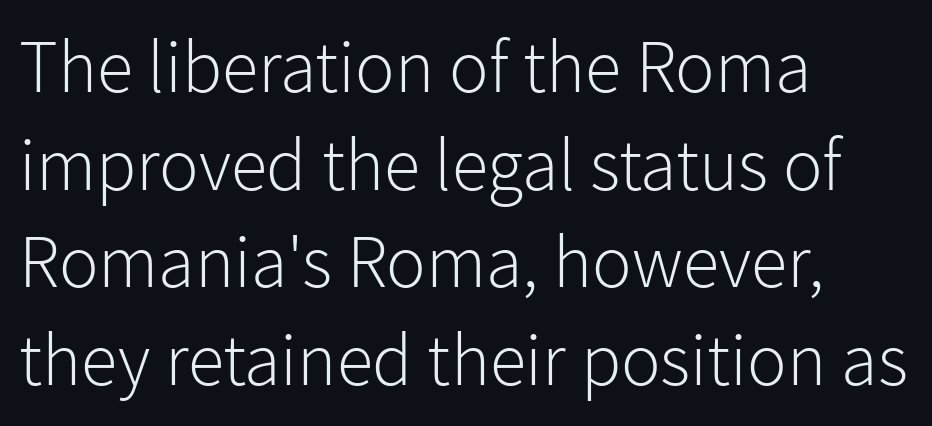
The letters stand upright; this is a roman face. The font sits on the lighter half of the weight spectrum, regular included. Evenly set lines give the paragraph a standard silhouette. Casual observation: everything's shoved over to the left.
